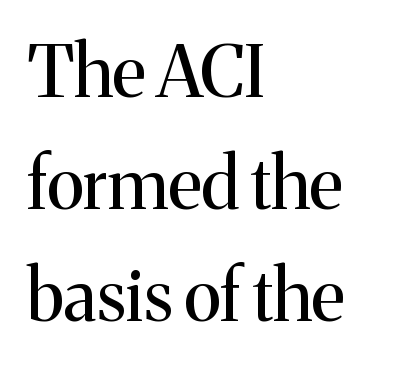
The image shows 71 px regular-weight serif type, upright; set left-aligned, normal line spacing (1.58x), normal letter spacing, not underlined; medium stroke contrast and a medium x-height.
